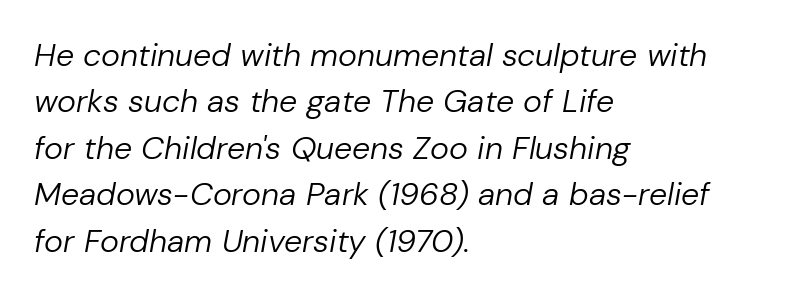
The image shows 32 px regular-weight type, italic (leaning right); set left-aligned, normal line spacing (1.45x), normal letter spacing, not underlined; low stroke contrast and a medium x-height.
